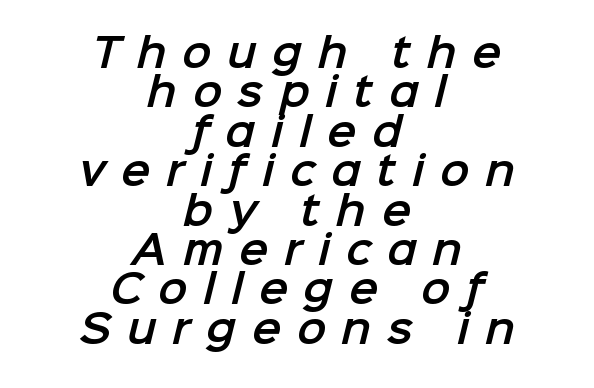
The image shows 39 px sans-serif type; set centered, tight line spacing (1.01x), unusually wide letter spacing (+0.4 em), not underlined; low stroke contrast and a medium x-height.
